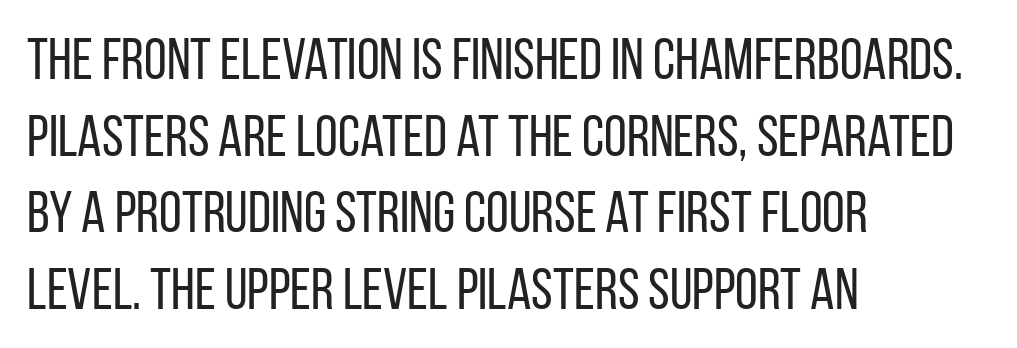
The image shows 58 px regular-weight, condensed sans-serif type, upright; set left-aligned, normal line spacing (1.32x), normal letter spacing, not underlined; low stroke contrast and a large x-height.
